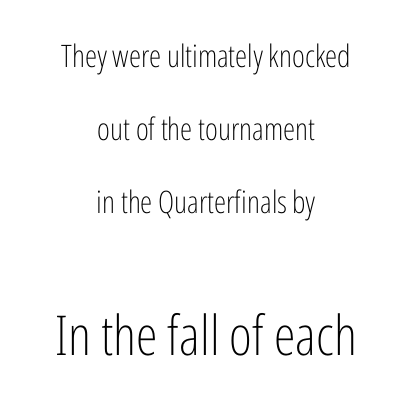
The face used here appears at its bigger size in the lower chunk. Note the varied advance widths — an 'i' is clearly narrower than an 'm'. Stems here are at most as thick as an everyday book face. Notice how the passage keeps no hard edge, just a central spine. What kind of face is this? One without serifs — a sans.
